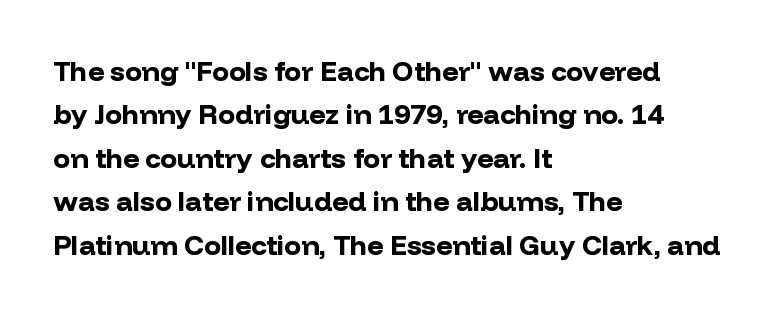
{"serif": "no", "italic": "no", "bold": "yes", "weight": "bold", "width": "normal", "stroke_contrast": "low", "x_height": "medium", "monospaced": "no", "underline": "no", "align": "left", "line_spacing": "normal", "line_spacing_ratio": 1.55, "letter_spacing": "normal", "letter_spacing_em": 0.0, "glyph_px": 28}
